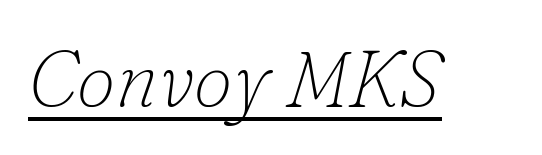
Characters are canted at an angle relative to the baseline's perpendicular. What kind of face is this? One with serifs. Quick note: underline on. Note the varied advance widths — an 'i' is clearly narrower than an 'm'. Is this a heavy cut? Hardly; it is regular or lighter. The passage shown has conventional tracking throughout.
